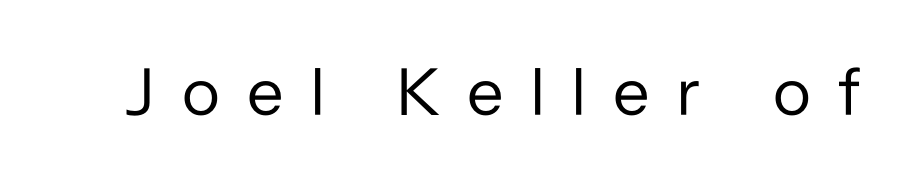
{"serif": "no", "italic": "no", "bold": "no", "weight": "regular", "width": "normal", "stroke_contrast": "low", "x_height": "medium", "monospaced": "no", "underline": "no", "letter_spacing": "wide", "letter_spacing_em": 0.41, "glyph_px": 67}
